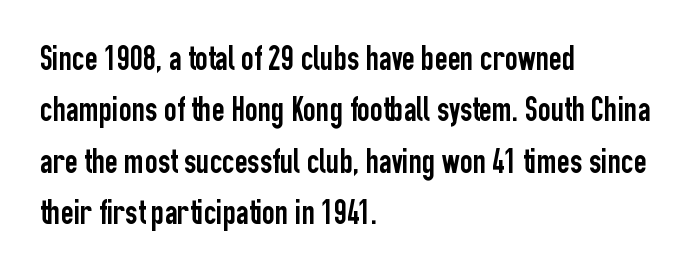
The image shows 35 px condensed sans-serif type, upright; set left-aligned, normal line spacing (1.47x), normal letter spacing, not underlined; low stroke contrast and a medium x-height.
